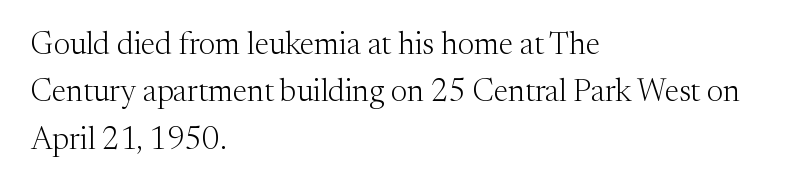
{"serif": "yes", "italic": "no", "bold": "no", "weight": "light", "width": "normal", "stroke_contrast": "medium", "x_height": "medium", "monospaced": "no", "underline": "no", "align": "left", "line_spacing": "normal", "line_spacing_ratio": 1.53, "letter_spacing": "normal", "letter_spacing_em": 0.0, "glyph_px": 31}
